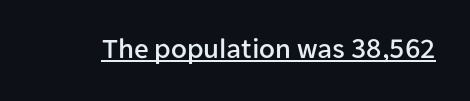
Q: Is the text italic (slanted)? A: No, it is upright.
Q: Is the typeface a serif or a sans-serif typeface? A: Sans-serif.
Q: Is the text underlined? A: Yes.
Q: Is the spacing between letters normal or unusually wide? A: Normal.
Q: Width (condensed, normal, or wide)? A: Normal.
Q: Stroke contrast? A: Low.
Q: x-height? A: Medium.
Q: Monospaced? A: No.
